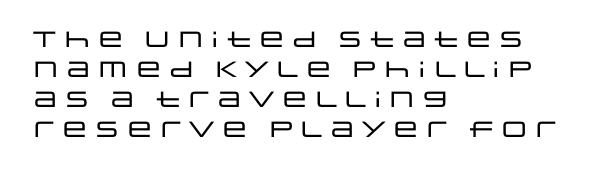
Q: Is the text italic (slanted)? A: No, it is upright.
Q: Is the text underlined? A: No.
Q: How is the paragraph aligned? A: Left-aligned.
Q: Is the spacing between letters normal or unusually wide? A: Normal.
Q: Is the spacing between lines tight, normal or loose? A: Normal.
